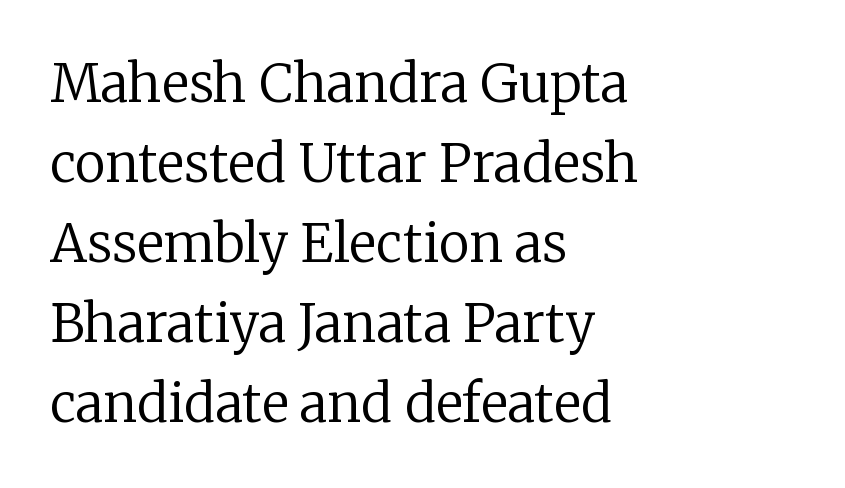
Q: Is the text bold? A: No.
Q: Is the text italic (slanted)? A: No, it is upright.
Q: Is the typeface a serif or a sans-serif typeface? A: Serif.
Q: Is the text underlined? A: No.
Q: How is the paragraph aligned? A: Left-aligned.
Q: Is the spacing between letters normal or unusually wide? A: Normal.
Q: Is the spacing between lines tight, normal or loose? A: Normal.
Q: Width (condensed, normal, or wide)? A: Normal.
Q: Stroke contrast? A: Low.
Q: x-height? A: Medium.
Q: Monospaced? A: No.
